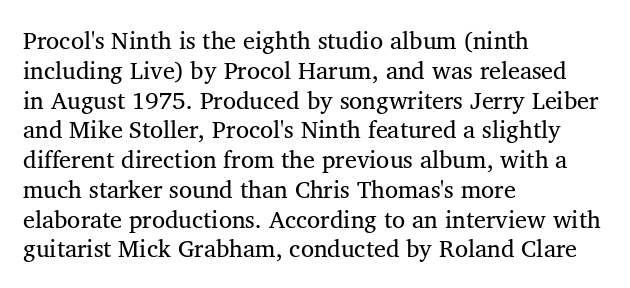
Q: Is the text bold? A: No.
Q: Is the text italic (slanted)? A: No, it is upright.
Q: Is the text underlined? A: No.
Q: How is the paragraph aligned? A: Left-aligned.
Q: Is the spacing between letters normal or unusually wide? A: Normal.
